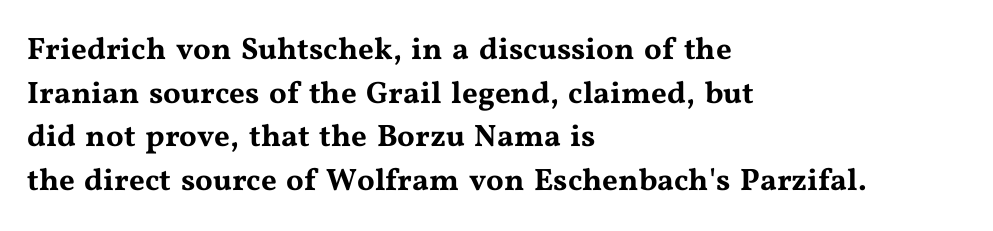
Reading down the block, your eye returns to a fixed left position each line. What stands out about the letter spacing? Nothing — it is the standard amount. This sample has the flowing, uneven cadence of proportional lettering. Vertical spacing — default.
